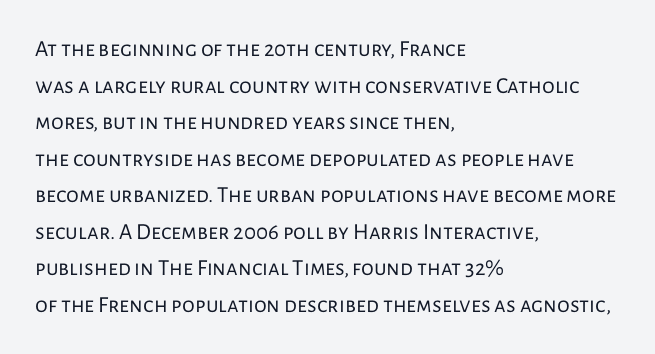
The image shows 23 px text type, upright; set left-aligned, normal line spacing (1.59x), normal letter spacing, not underlined.
